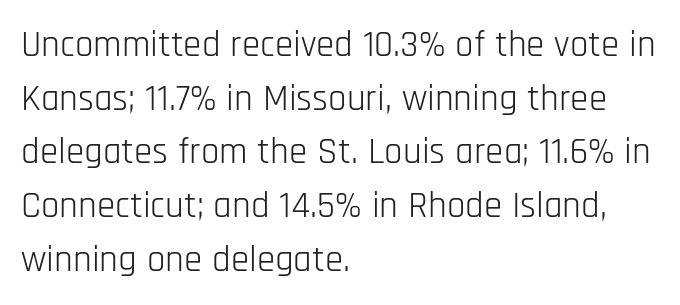
Character widths vary here, with narrow letters taking less room than wide ones. Nobody touched the tracking dial on this one. Line spacing here is normal. Type style note: lacks serifs. The string is rendered with underlining switched off.
